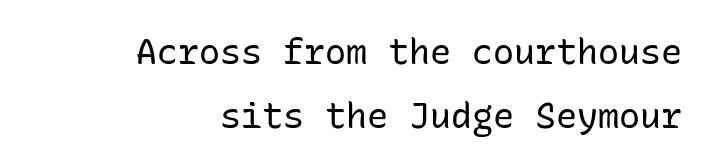
The glyphs in this specimen are sans serif. Caption: multi-line text, flush right, ragged left. Lines of text with bare space underneath. Think of a typewriter: that constant character pitch is what you see here. Caption: standard tracking, unaltered.
